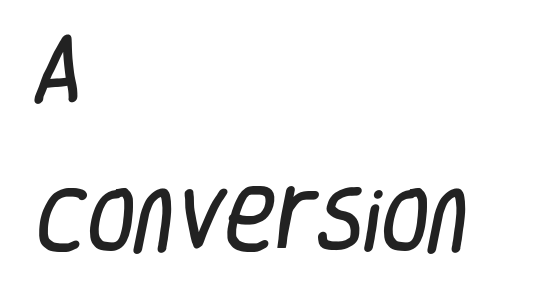
{"serif": "no", "width": "condensed", "stroke_contrast": "low", "x_height": "large", "monospaced": "no", "underline": "no", "align": "left", "line_spacing": "loose", "line_spacing_ratio": 2.14, "letter_spacing": "normal", "letter_spacing_em": 0.0, "glyph_px": 70}
